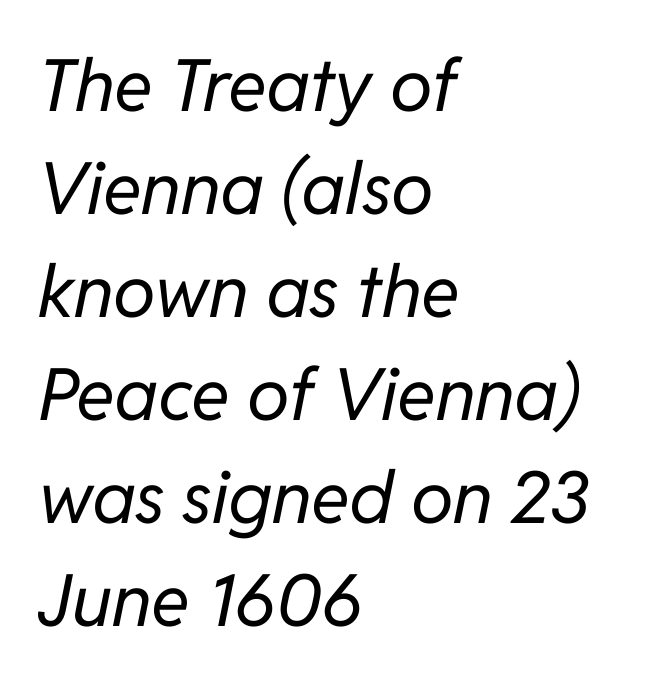
The image shows 72 px regular-weight type, italic (leaning right); set left-aligned, normal line spacing (1.43x), normal letter spacing, not underlined; low stroke contrast and a medium x-height.
